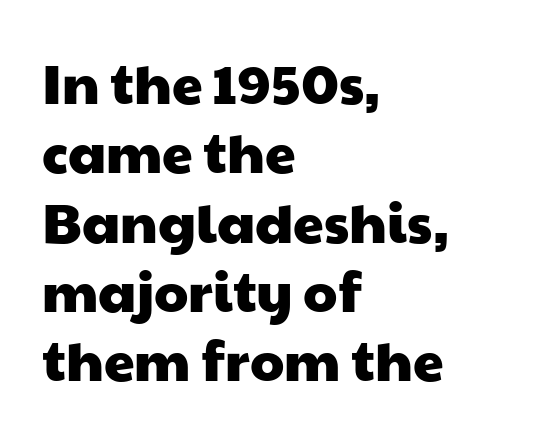
{"serif": "no", "width": "wide", "stroke_contrast": "low", "x_height": "medium", "monospaced": "no", "underline": "no", "align": "left", "line_spacing": "normal", "line_spacing_ratio": 1.26, "letter_spacing": "normal", "letter_spacing_em": 0.0, "glyph_px": 55}
